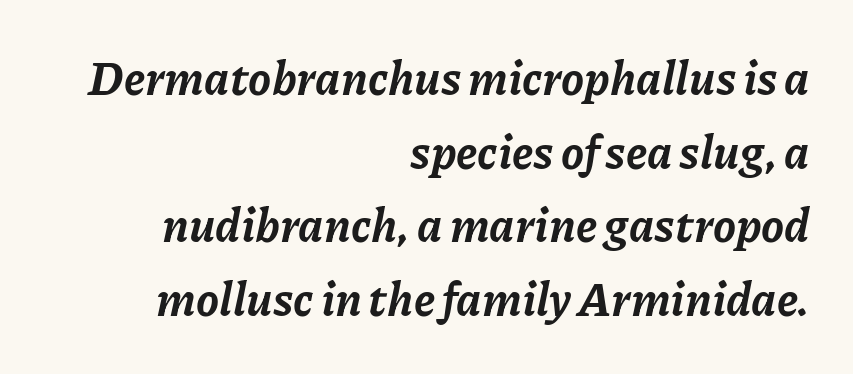
As a designer I'd log this as weight 700, bold. A normal amount of white space separates one row of letters from the next. Bare-footed words on every line. It's the slanting kind of type.
